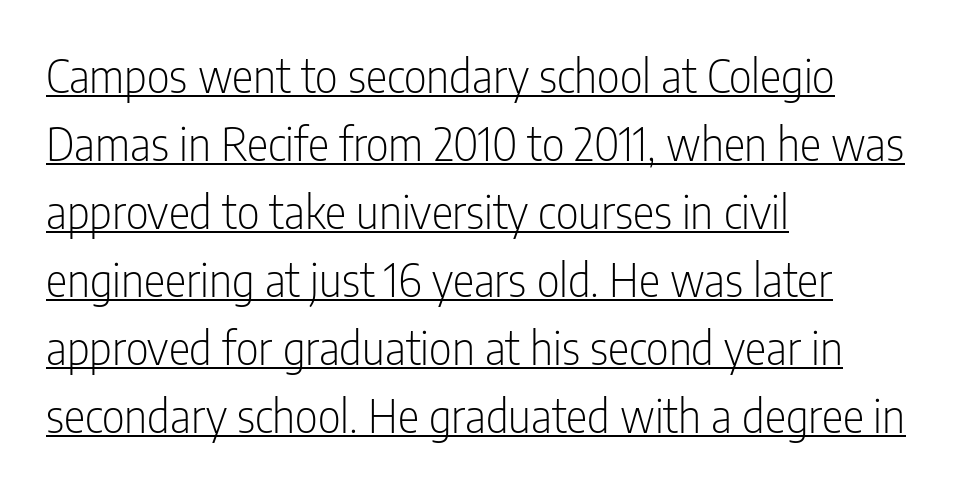
{"serif": "no", "italic": "no", "bold": "no", "weight": "light", "width": "condensed", "stroke_contrast": "low", "x_height": "medium", "monospaced": "no", "underline": "yes", "align": "left", "line_spacing": "normal", "line_spacing_ratio": 1.51, "letter_spacing": "normal", "letter_spacing_em": 0.0, "glyph_px": 45}
